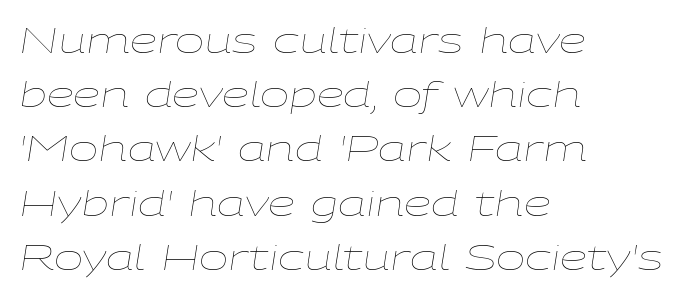
The image shows 35 px thin, wide type, italic (leaning right); set left-aligned, normal line spacing (1.55x), normal letter spacing, not underlined; low stroke contrast and a medium x-height.
